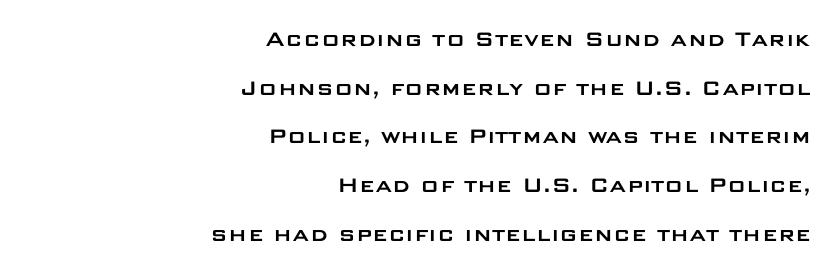
Vertical spacing — loose. The zone under the glyphs is completely vacant. Layout note: lines flush right. The letters stand straight up with perfectly vertical stems. Inter-character spacing is left at the font's built-in metrics.
